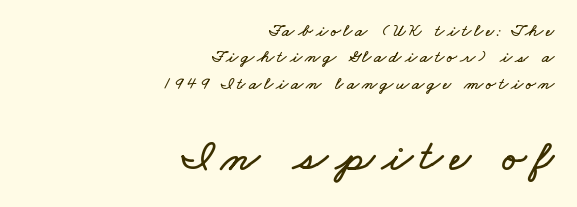
Spacing verdict: proportional, widths tailored to each character. Quick note: underline off. Compared with a flush-left layout, this one pins lines to the opposite, right side. Whoever set this chose a conventional vertical rhythm.
